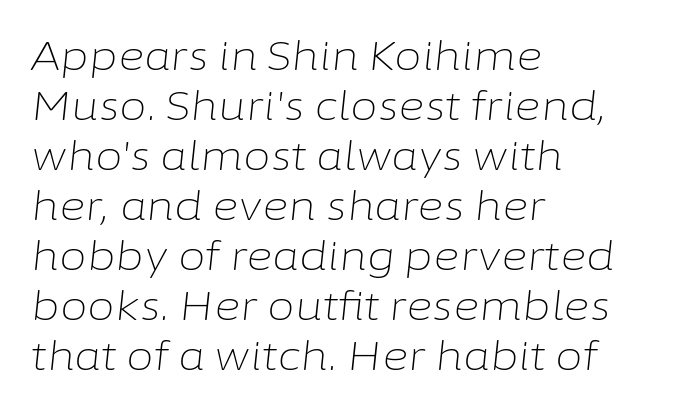
The image shows 40 px light type, italic (leaning right); set left-aligned, normal line spacing (1.25x), normal letter spacing, not underlined; low stroke contrast and a medium x-height.
